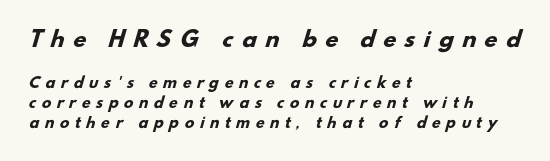
Q: Is the text bold? A: Yes.
Q: Is the text underlined? A: No.
Q: How is the paragraph aligned? A: Left-aligned.
Q: Is the spacing between letters normal or unusually wide? A: Unusually wide.
Q: Is the spacing between lines tight, normal or loose? A: Normal.
Q: Which block of text is set in a larger size, the first (top) or the second (bottom)? A: The first (top) one.
